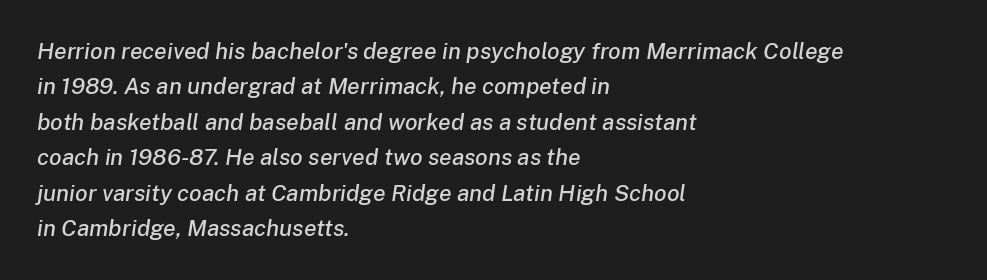
The image shows 23 px text type, italic (leaning right); set left-aligned, normal line spacing (1.54x), normal letter spacing, not underlined.
